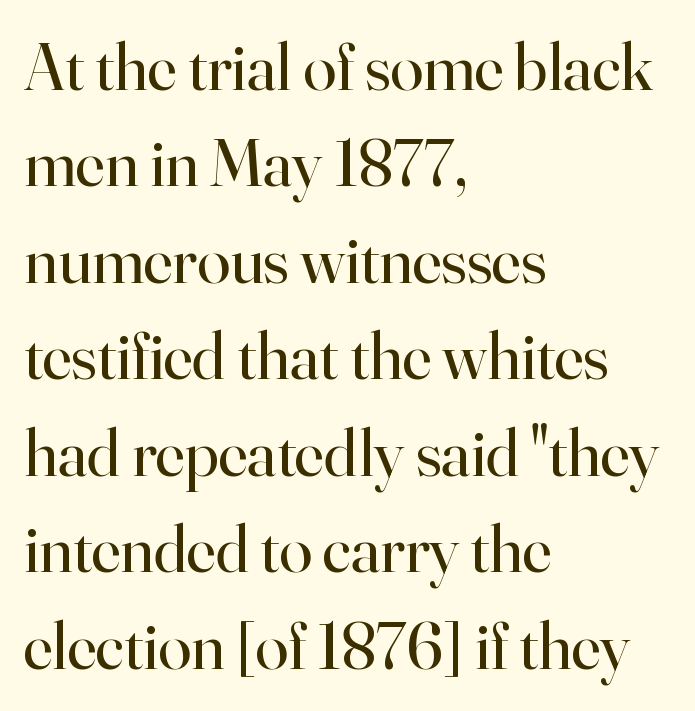
The image shows 67 px regular-weight serif type, upright; set left-aligned, normal line spacing (1.44x), normal letter spacing, not underlined; high stroke contrast and a small x-height.
